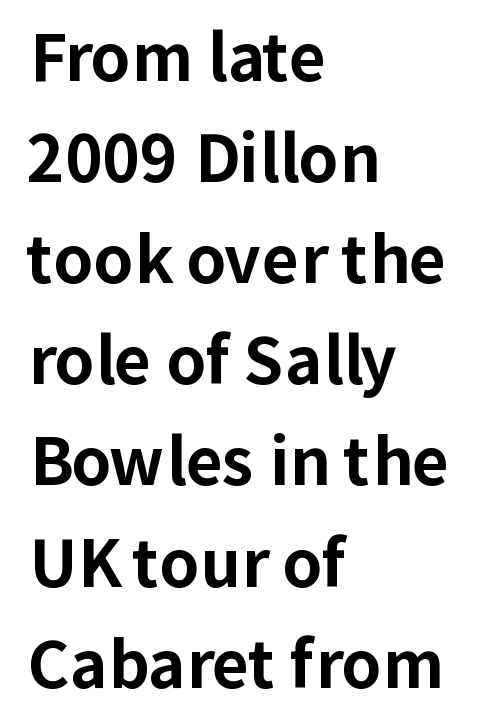
The image shows 64 px bold sans-serif type, upright; set left-aligned, normal line spacing (1.58x), normal letter spacing, not underlined; low stroke contrast and a medium x-height.
